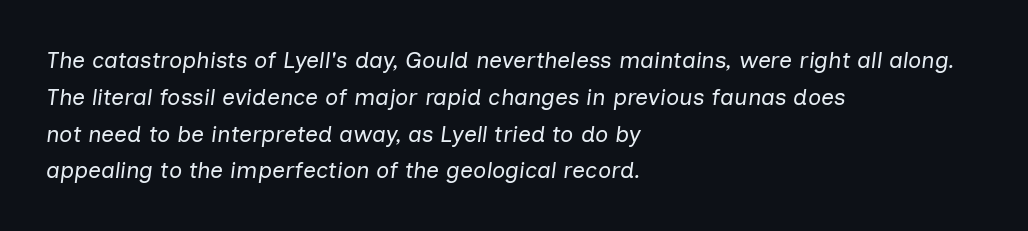
The image shows 23 px text type, italic (leaning right); set left-aligned, normal line spacing (1.6x), normal letter spacing, not underlined.
